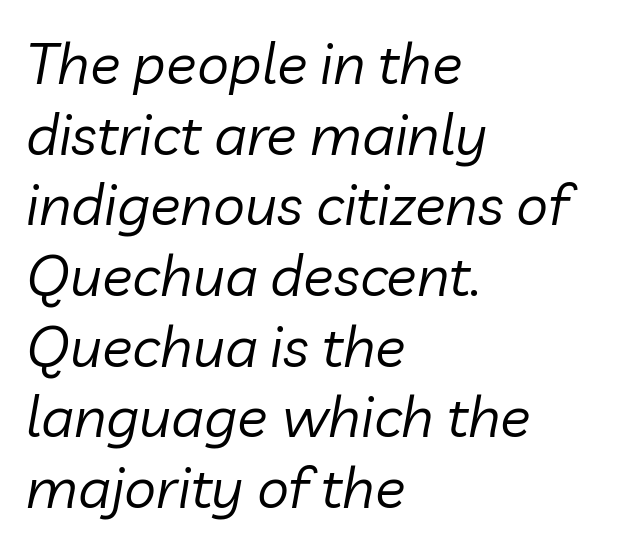
A typesetter would call this zero additional tracking. Descenders hang freely into open space. Where is the straight margin? On the left. Do the characters align in a grid? No, the font is proportional. Weight: in the light-to-regular range.
